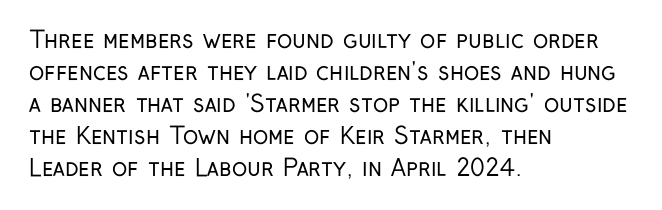
The image shows 23 px text type, upright; set left-aligned, normal line spacing (1.39x), normal letter spacing, not underlined.
